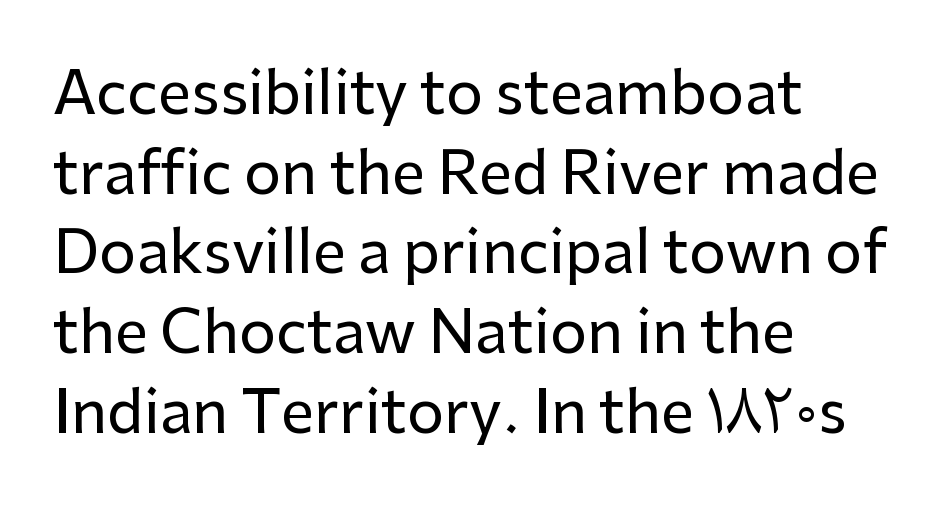
{"serif": "no", "italic": "no", "width": "normal", "stroke_contrast": "low", "x_height": "medium", "monospaced": "no", "underline": "no", "align": "left", "line_spacing": "normal", "line_spacing_ratio": 1.35, "letter_spacing": "normal", "letter_spacing_em": 0.0, "glyph_px": 59}
